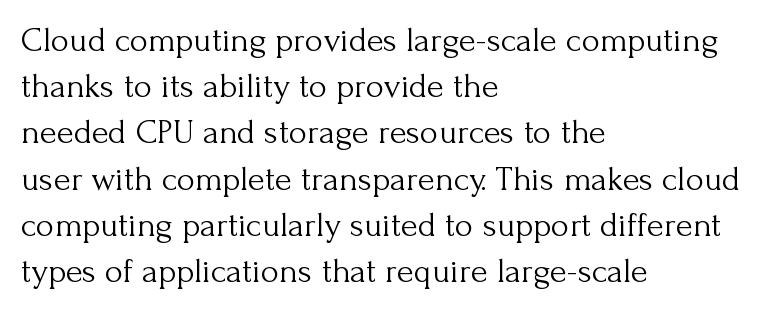
Weight: regular or lighter. Letters rest on an invisible, unmarked baseline. Is there any slant? The stems are plumb. Are there feet on the stems? There are — it's a serif. All the whitespace from short lines collects on the right.
